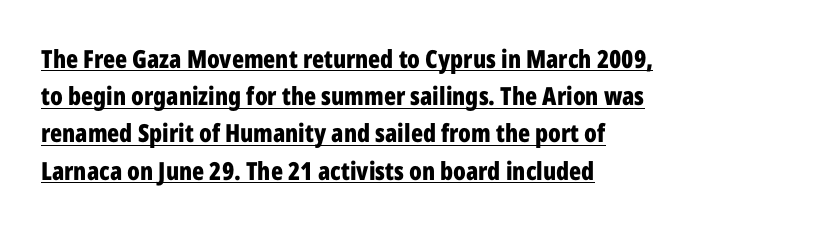
{"italic": "no", "bold": "yes", "underline": "yes", "align": "left", "line_spacing": "normal", "line_spacing_ratio": 1.49, "letter_spacing": "normal", "letter_spacing_em": 0.0, "glyph_px": 25}
